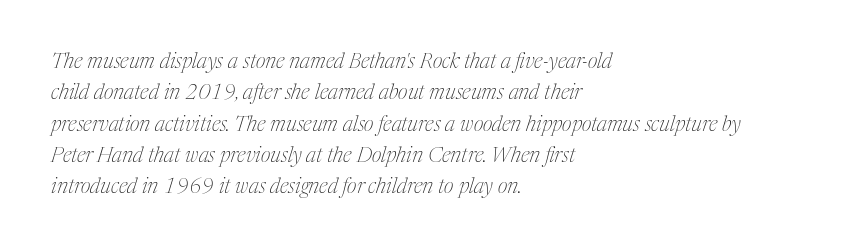
The image shows 21 px text type, italic (leaning right); set left-aligned, normal line spacing (1.49x), normal letter spacing, not underlined.
